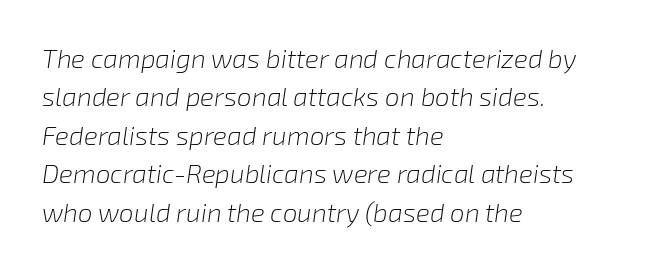
Q: Is the text bold? A: No.
Q: Is the text italic (slanted)? A: Yes, it leans right by about 8 degrees.
Q: Is the text underlined? A: No.
Q: How is the paragraph aligned? A: Left-aligned.
Q: Is the spacing between letters normal or unusually wide? A: Normal.
Q: Is the spacing between lines tight, normal or loose? A: Normal.
